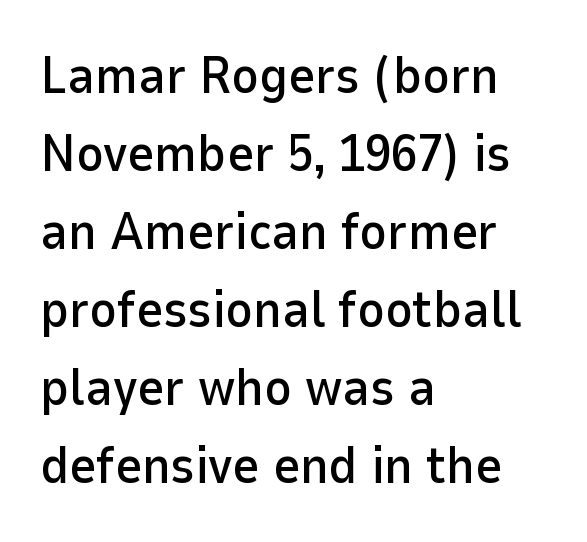
The rows are spaced the way most documents space them. The typesetter chose a ragged-right arrangement here. The text was rendered using a sans face with plain stroke endings. These lines are rendered in a variable-pitch font. Characters remain perfectly vertical along every line.
